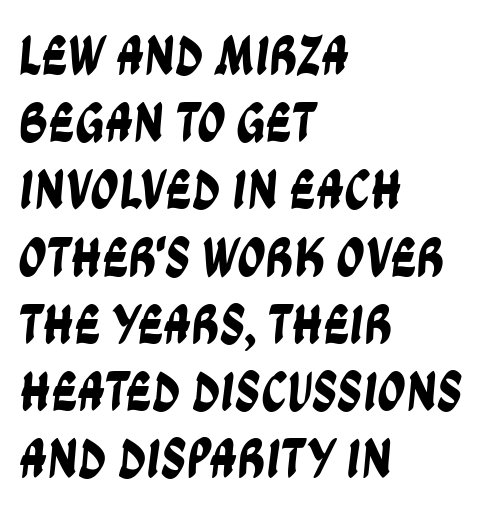
Q: Is the typeface a serif or a sans-serif typeface? A: Sans-serif.
Q: Is the text underlined? A: No.
Q: How is the paragraph aligned? A: Left-aligned.
Q: Is the spacing between letters normal or unusually wide? A: Normal.
Q: Width (condensed, normal, or wide)? A: Condensed.
Q: Stroke contrast? A: Low.
Q: x-height? A: Large.
Q: Monospaced? A: No.
